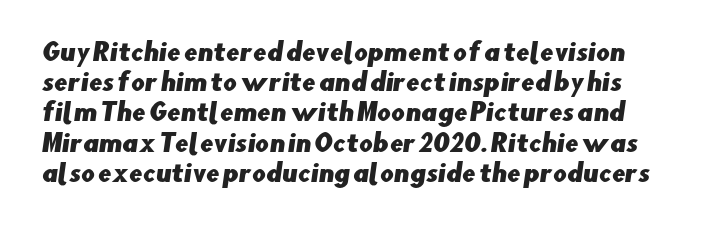
The image shows 24 px text type; set normal line spacing (1.26x), normal letter spacing, not underlined.
